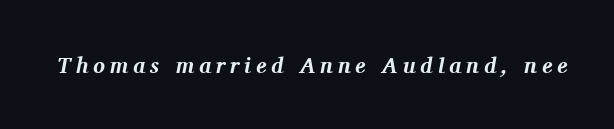
Q: Is the text bold? A: Yes.
Q: Is the text italic (slanted)? A: Yes, it leans right by about 11 degrees.
Q: Is the text underlined? A: No.
Q: Is the spacing between letters normal or unusually wide? A: Unusually wide.
